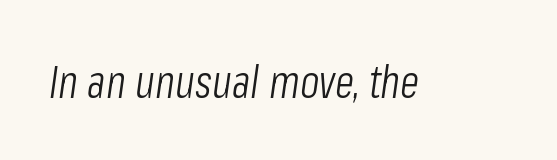
Think of a printed novel: that variable character pitch is what you see here. Words float on clear page, feet unadorned. The face used here is rendered with its standard letterfit. In terms of posture, this sample is oblique. Stem width sits at or under what a default text font uses.
